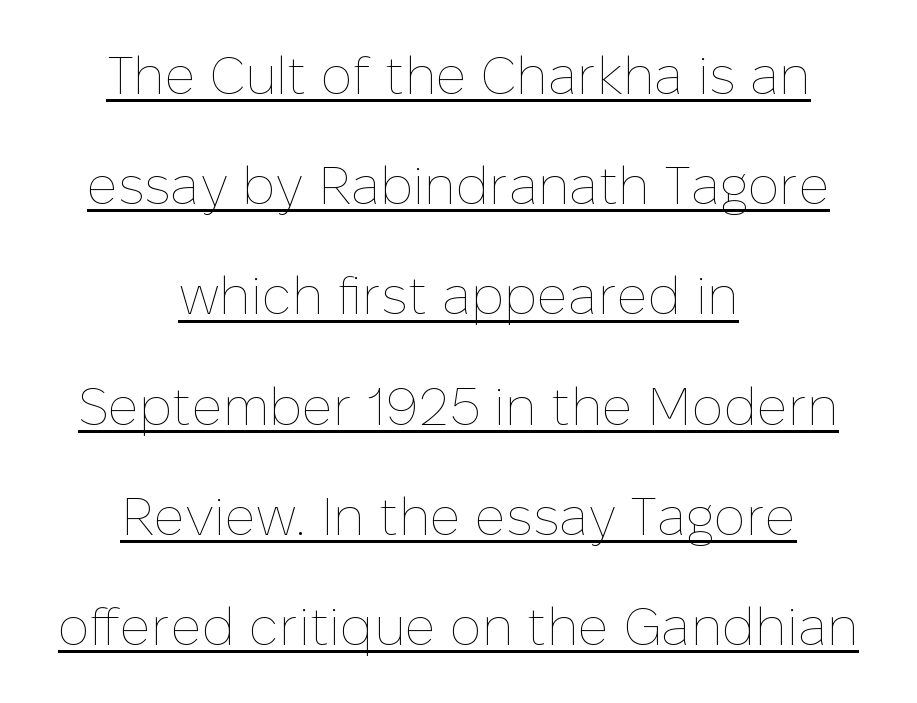
The image shows 53 px thin type, upright; set centered, loose line spacing (2.08x), normal letter spacing, underlined; low stroke contrast and a medium x-height.
